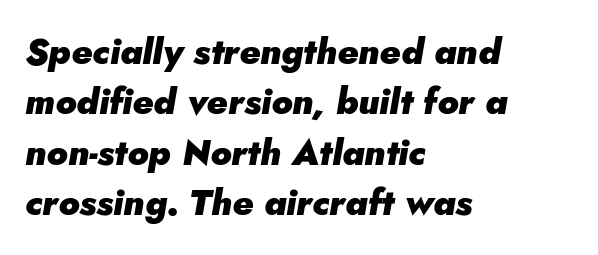
The image shows 36 px heavy type, italic (leaning right); set left-aligned, normal line spacing (1.4x), normal letter spacing, not underlined; low stroke contrast and a small x-height.
